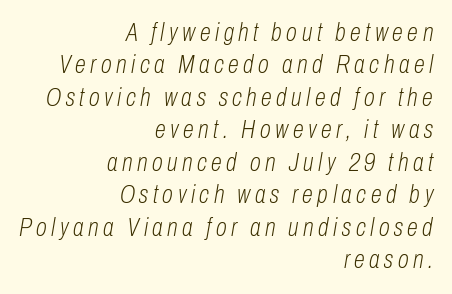
The image shows 25 px text type, italic (leaning right); set right-aligned, normal line spacing (1.3x), not underlined.
